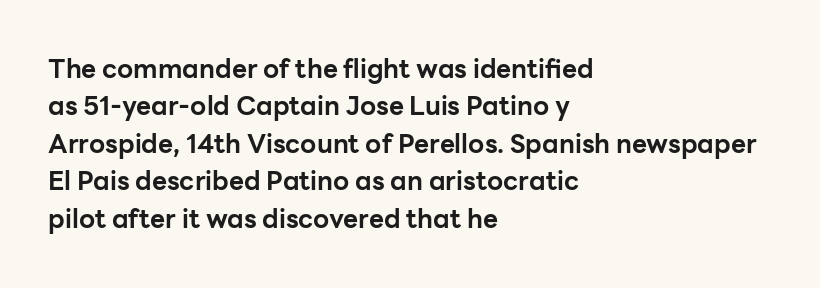
The image shows 26 px bold type, upright; set left-aligned, normal line spacing (1.44x), normal letter spacing, not underlined.
